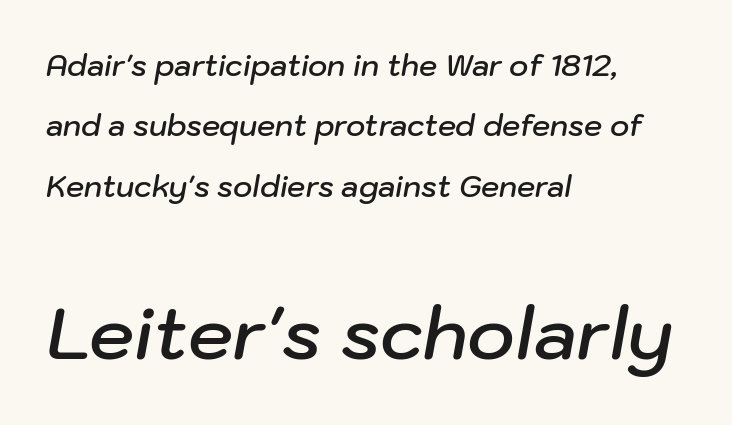
{"italic": "yes", "lean": "right", "slant_degrees": 10, "bold": "semi", "weight": "semibold", "width": "normal", "stroke_contrast": "low", "x_height": "medium", "monospaced": "no", "underline": "no", "align": "left", "line_spacing": "loose", "line_spacing_ratio": 2.08, "letter_spacing": "normal", "letter_spacing_em": 0.0, "larger_block": "second", "size_ratio": 2.48, "glyph_px": 72}
